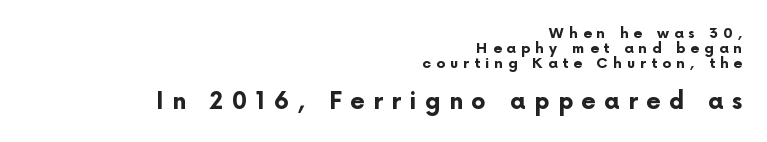
{"italic": "no", "bold": "yes", "underline": "no", "align": "right", "line_spacing": "tight", "line_spacing_ratio": 1.07, "letter_spacing": "wide", "letter_spacing_em": 0.37, "larger_block": "second", "size_ratio": 1.64, "glyph_px": 23}
